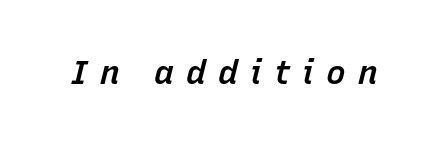
Anything drawn beneath the words? Only blank space. Note the varied advance widths — an 'i' is clearly narrower than an 'm'. Slanted lettering throughout. The passage shown is semibold, sitting just below true bold. Tracking here is generous; glyphs stand well apart from one another.
